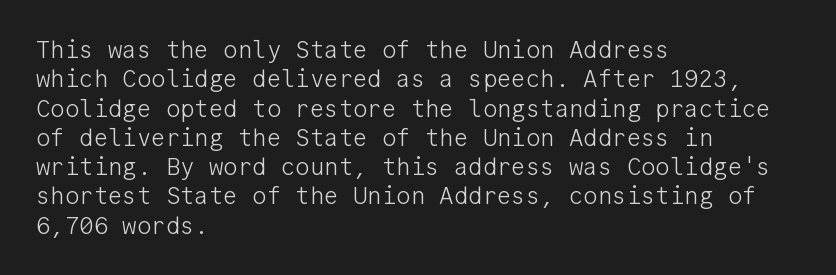
The image shows 24 px text type, upright; set left-aligned, line spacing 1.22x, normal letter spacing, not underlined.
